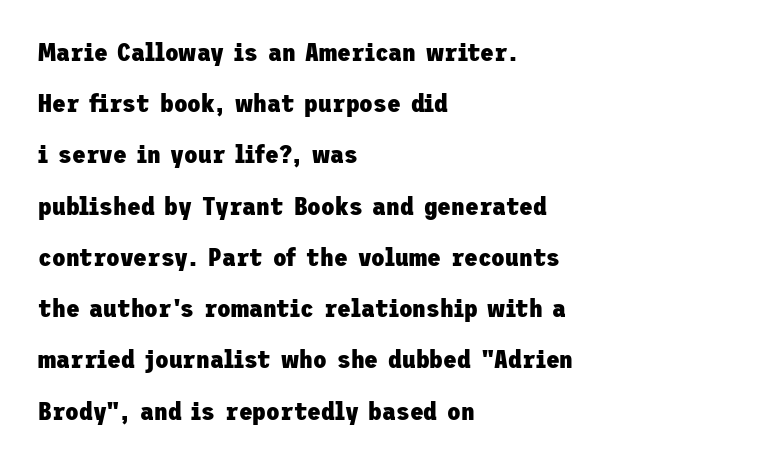
Typographic density is high because the face is bold. Unmarked baselines from the first word to the last. There is no visible air inserted between adjacent glyphs. Every stem runs plumb, perpendicular to the baseline. All the whitespace from short lines collects on the right. Vertical spacing — loose.
